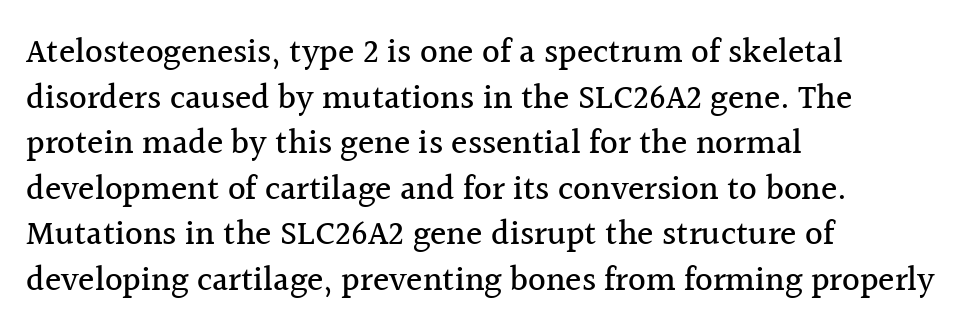
The passage shown has conventional tracking throughout. To sum up the face: it has serifs. The typography opts for an upright posture over an oblique one. The passage shown is not underscored anywhere. Line beginnings align vertically; line endings do not.
